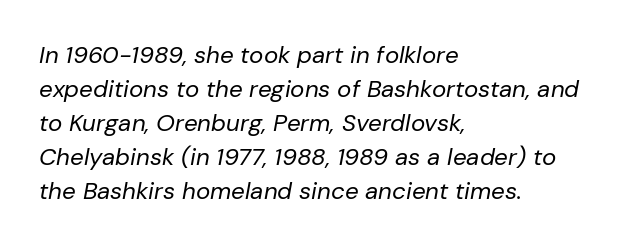
The image shows 24 px text type, italic (leaning right); set left-aligned, normal line spacing (1.42x), normal letter spacing, not underlined.
